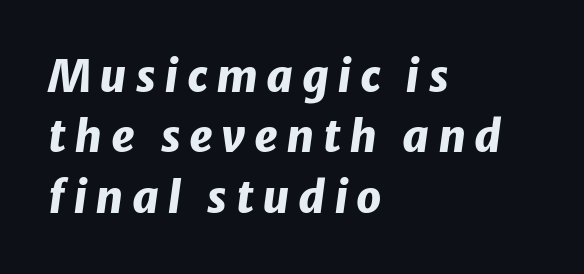
{"italic": "yes", "lean": "right", "slant_degrees": 8, "bold": "yes", "weight": "heavy", "width": "normal", "stroke_contrast": "low", "x_height": "medium", "monospaced": "no", "underline": "no", "align": "left", "line_spacing": "normal", "line_spacing_ratio": 1.37, "glyph_px": 44}
